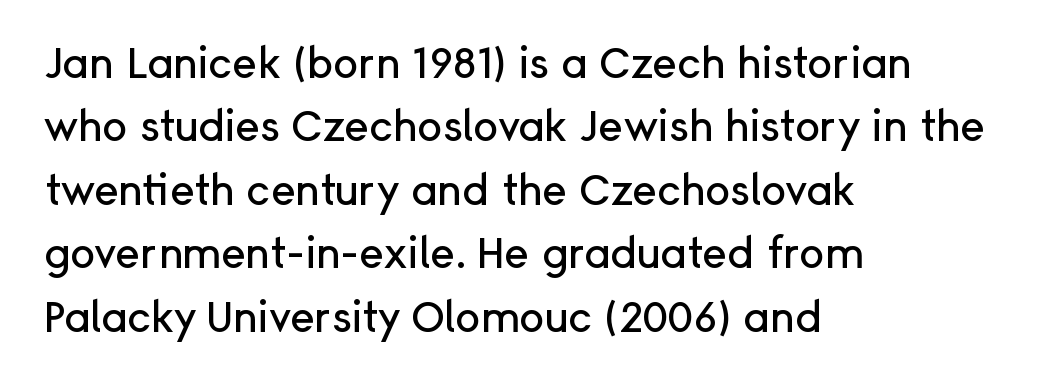
The image shows 42 px sans-serif type, upright; set left-aligned, normal line spacing (1.51x), normal letter spacing, not underlined; low stroke contrast and a medium x-height.
